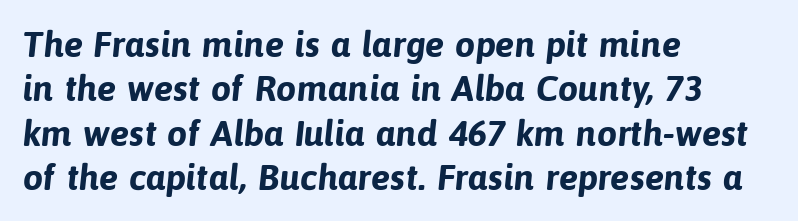
Q: Is the text bold? A: Yes.
Q: Is the typeface a serif or a sans-serif typeface? A: Sans-serif.
Q: Is the text underlined? A: No.
Q: How is the paragraph aligned? A: Left-aligned.
Q: Is the spacing between letters normal or unusually wide? A: Normal.
Q: Width (condensed, normal, or wide)? A: Normal.
Q: Stroke contrast? A: Low.
Q: x-height? A: Medium.
Q: Monospaced? A: No.
